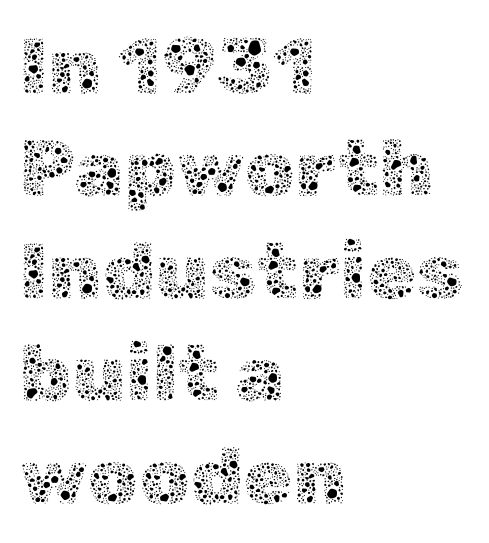
The image shows 80 px thin type, upright; set left-aligned, normal line spacing (1.28x), normal letter spacing, not underlined; a medium x-height.
